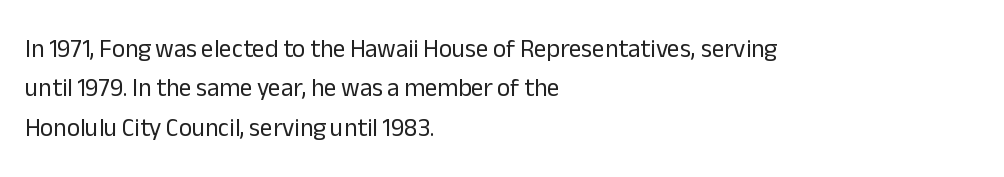
Q: Is the text bold? A: No.
Q: Is the text italic (slanted)? A: No, it is upright.
Q: Is the text underlined? A: No.
Q: How is the paragraph aligned? A: Left-aligned.
Q: Is the spacing between letters normal or unusually wide? A: Normal.
Q: Is the spacing between lines tight, normal or loose? A: Normal.
